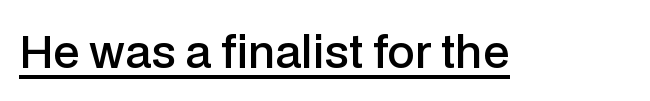
Notice how a bar underscores the lettering throughout. These lines are composed in type without serifs. Unlike italic type, these characters show no tilt at all. Bold? Not quite — semibold, heavier than regular but stopping short. The type is set solid horizontally, with unmodified tracking. The letters advance in unequal steps, a hallmark of proportional type.
